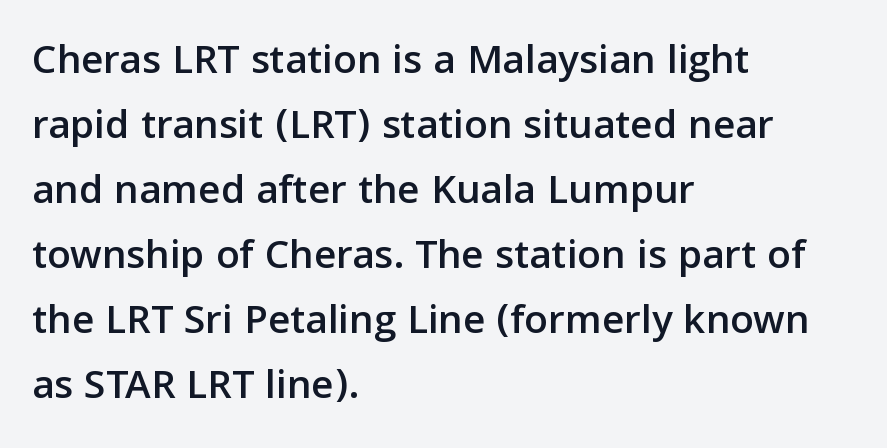
{"serif": "no", "italic": "no", "width": "normal", "stroke_contrast": "low", "x_height": "medium", "monospaced": "no", "underline": "no", "align": "left", "line_spacing": "normal", "line_spacing_ratio": 1.51, "letter_spacing": "normal", "letter_spacing_em": 0.0, "glyph_px": 43}
